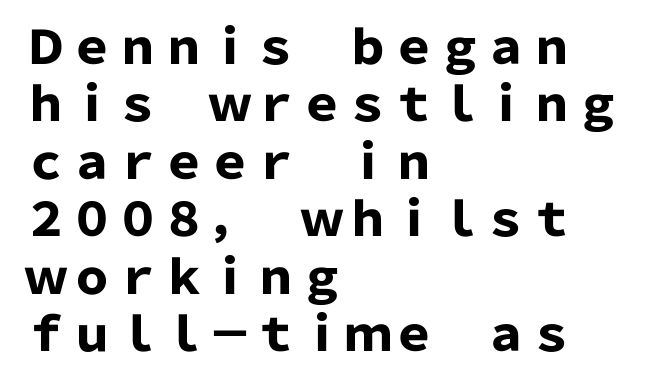
{"serif": "no", "italic": "no", "bold": "yes", "weight": "heavy", "width": "normal", "stroke_contrast": "low", "x_height": "medium", "monospaced": "no", "underline": "no", "align": "left", "line_spacing": "normal", "line_spacing_ratio": 1.25, "letter_spacing": "normal", "letter_spacing_em": 0.0, "glyph_px": 46}
